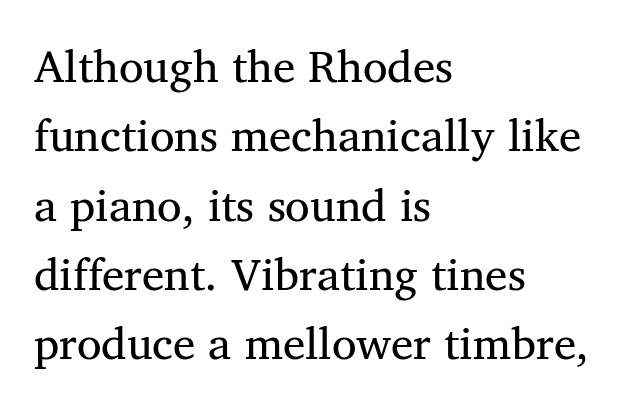
{"serif": "yes", "bold": "no", "weight": "regular", "width": "normal", "stroke_contrast": "medium", "x_height": "medium", "monospaced": "no", "underline": "no", "align": "left", "line_spacing": "normal", "line_spacing_ratio": 1.54, "letter_spacing": "normal", "letter_spacing_em": 0.0, "glyph_px": 45}
